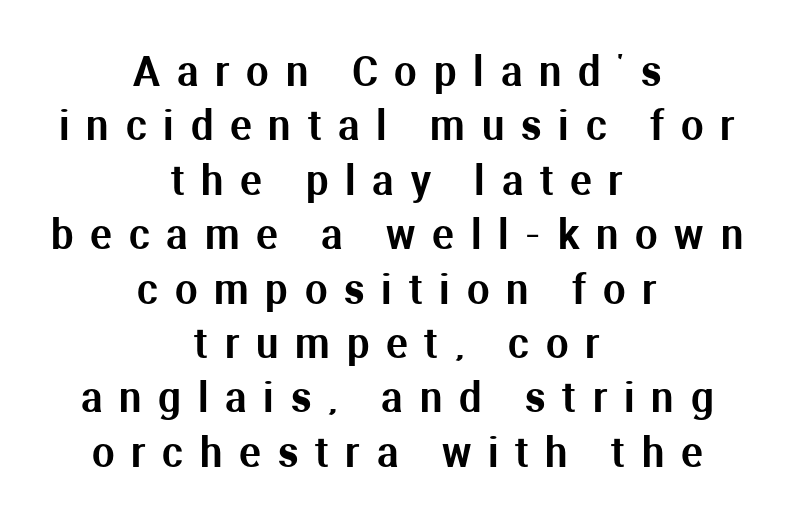
{"serif": "no", "italic": "no", "width": "normal", "stroke_contrast": "medium", "x_height": "medium", "monospaced": "no", "underline": "no", "align": "center", "line_spacing": "normal", "line_spacing_ratio": 1.36, "letter_spacing": "wide", "letter_spacing_em": 0.42, "glyph_px": 40}
